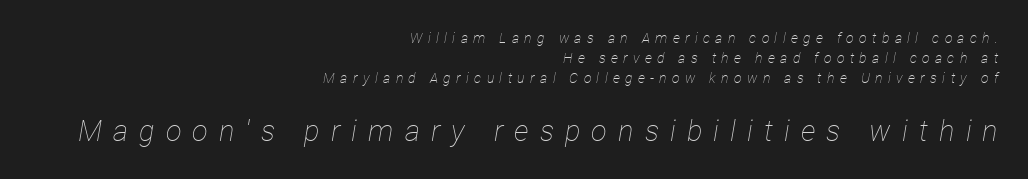
Q: Is the text bold? A: No.
Q: Is the text italic (slanted)? A: Yes, it leans right by about 12 degrees.
Q: Is the text underlined? A: No.
Q: How is the paragraph aligned? A: Right-aligned.
Q: Is the spacing between letters normal or unusually wide? A: Unusually wide.
Q: Is the spacing between lines tight, normal or loose? A: Normal.
Q: Which block of text is set in a larger size, the first (top) or the second (bottom)? A: The second (bottom) one.
Q: Width (condensed, normal, or wide)? A: Condensed.
Q: Stroke contrast? A: Low.
Q: x-height? A: Medium.
Q: Monospaced? A: No.
